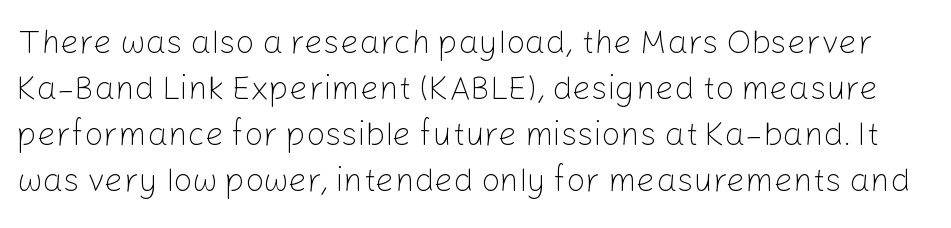
Q: Is the text bold? A: No.
Q: Is the text italic (slanted)? A: No, it is upright.
Q: Is the typeface a serif or a sans-serif typeface? A: Sans-serif.
Q: Is the text underlined? A: No.
Q: Is the spacing between letters normal or unusually wide? A: Normal.
Q: Is the spacing between lines tight, normal or loose? A: Normal.
Q: Width (condensed, normal, or wide)? A: Normal.
Q: Stroke contrast? A: Low.
Q: x-height? A: Medium.
Q: Monospaced? A: No.
